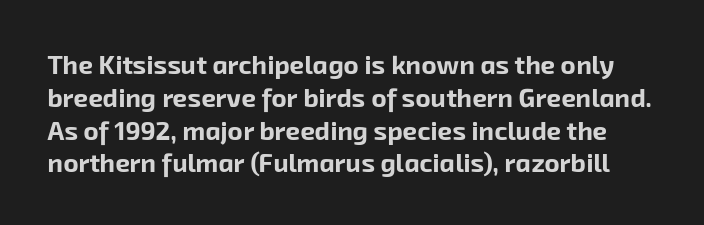
Unmarked baselines from the first word to the last. Tracking here is standard; glyphs follow each other at the usual distance. These words are printed bold, with thick strokes throughout. Regarding leading, the lines here are spaced in the standard way.
